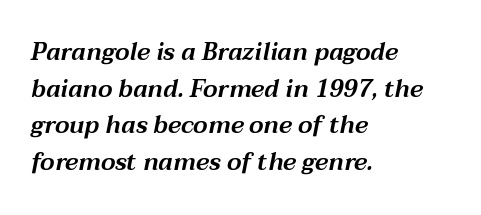
Students, observe: this is what conventionally led text looks like. The zone under the glyphs is completely vacant. The letters sit at their default tracking, neither squeezed nor spread. Looking at the ascenders, they clearly lean. Reading down the block, your eye returns to a fixed left position each line.
